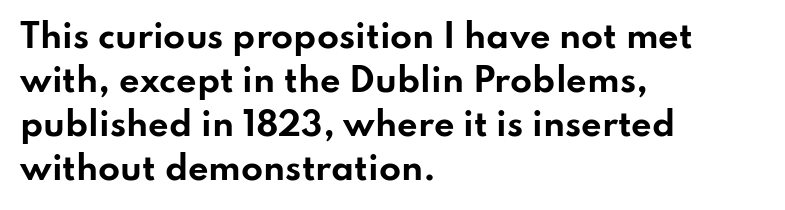
The font is running at its bold setting. Each word holds together tightly as a unit, with standard inter-letter gaps. Honestly, the row spacing looks completely unremarkable. You can tell it's not italic because the verticals are truly vertical. Do the characters align in a grid? No, the font is proportional.
